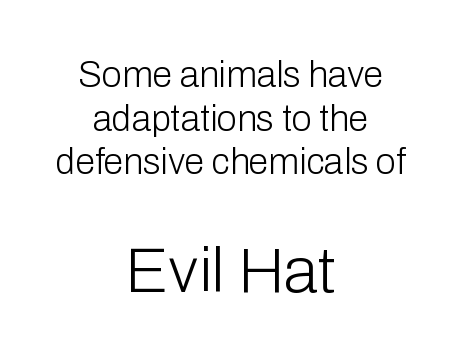
The image shows 63 px light sans-serif type, upright; set centered, line spacing 1.21x, normal letter spacing, not underlined; the second (bottom) block is 1.75x larger; low stroke contrast and a medium x-height.
